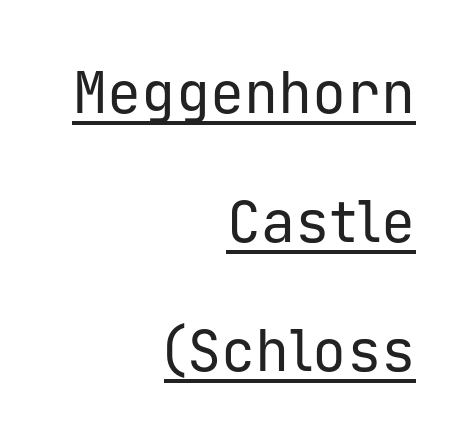
Q: Is the text bold? A: No.
Q: Is the text italic (slanted)? A: No, it is upright.
Q: Is the typeface a serif or a sans-serif typeface? A: Sans-serif.
Q: Is the text underlined? A: Yes.
Q: How is the paragraph aligned? A: Right-aligned.
Q: Is the spacing between letters normal or unusually wide? A: Normal.
Q: Is the spacing between lines tight, normal or loose? A: Loose.
Q: Width (condensed, normal, or wide)? A: Normal.
Q: Stroke contrast? A: Low.
Q: x-height? A: Medium.
Q: Monospaced? A: Yes.
